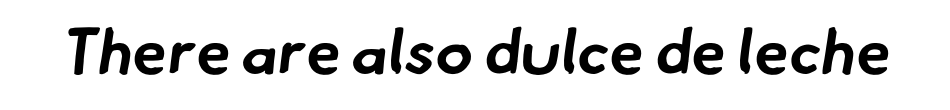
Descender tails drop into unmarked territory. These lines are rendered in a variable-pitch font. Notice how thick the strokes are: this is what a full bold looks like. Serif or sans? Sans — the stroke terminals are bare. Is the letter spacing exaggerated? No — it looks like the ordinary default.
